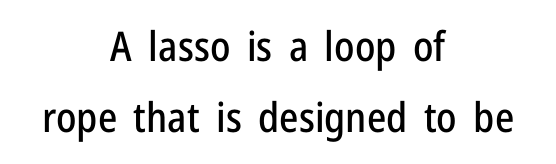
{"serif": "no", "italic": "no", "width": "condensed", "stroke_contrast": "low", "x_height": "medium", "monospaced": "no", "underline": "no", "align": "center", "line_spacing_ratio": 1.73, "letter_spacing": "normal", "letter_spacing_em": 0.0, "glyph_px": 41}
